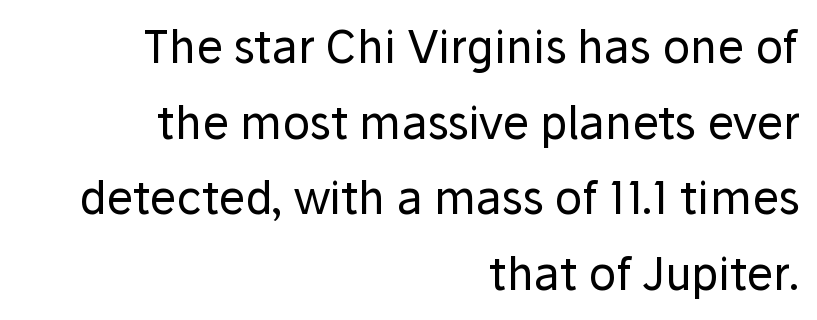
Q: Is the text bold? A: No.
Q: Is the text italic (slanted)? A: No, it is upright.
Q: Is the typeface a serif or a sans-serif typeface? A: Sans-serif.
Q: Is the text underlined? A: No.
Q: How is the paragraph aligned? A: Right-aligned.
Q: Is the spacing between letters normal or unusually wide? A: Normal.
Q: Is the spacing between lines tight, normal or loose? A: Normal.
Q: Width (condensed, normal, or wide)? A: Normal.
Q: Stroke contrast? A: Low.
Q: x-height? A: Medium.
Q: Monospaced? A: No.
